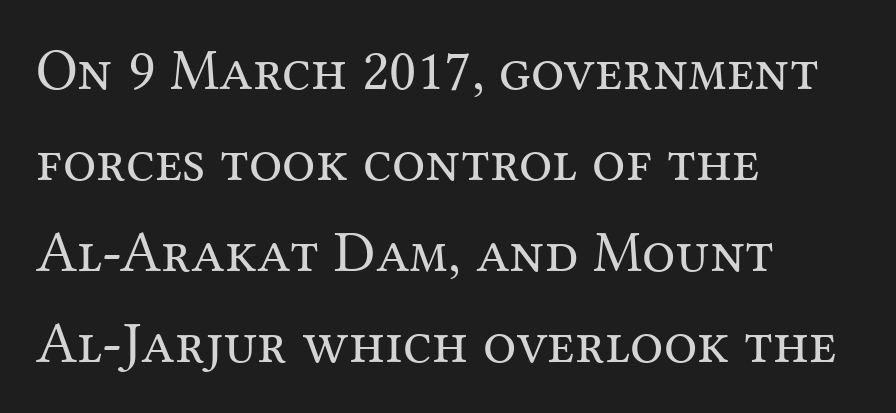
The image shows 59 px regular-weight serif type, upright; set left-aligned, normal line spacing (1.54x), normal letter spacing, not underlined; medium stroke contrast and a medium x-height.
